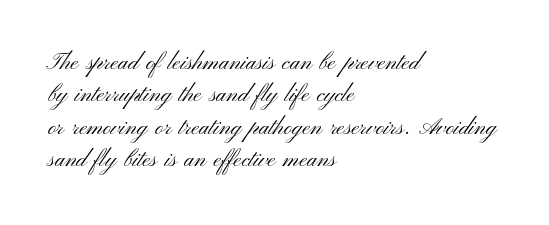
The image shows 23 px text type; set left-aligned, normal line spacing (1.41x), normal letter spacing, not underlined.
